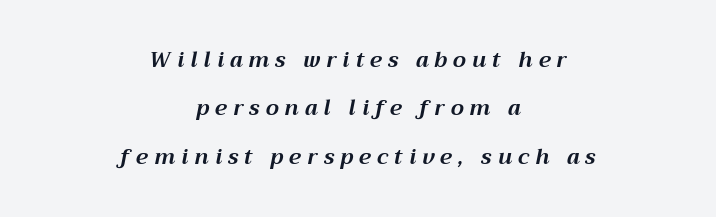
{"italic": "yes", "lean": "right", "slant_degrees": 12, "bold": "yes", "underline": "no", "align": "center", "line_spacing": "loose", "line_spacing_ratio": 2.3, "letter_spacing": "wide", "letter_spacing_em": 0.29, "glyph_px": 21}
